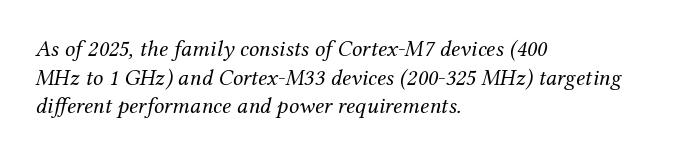
Q: Is the text bold? A: No.
Q: Is the text italic (slanted)? A: Yes, it leans right by about 12 degrees.
Q: Is the text underlined? A: No.
Q: How is the paragraph aligned? A: Left-aligned.
Q: Is the spacing between letters normal or unusually wide? A: Normal.
Q: Is the spacing between lines tight, normal or loose? A: Normal.
